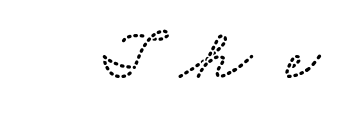
This rendering widens character spacing well past its baseline value. The words here are not underlined. Proportional: the letters do not fall into vertical columns.
